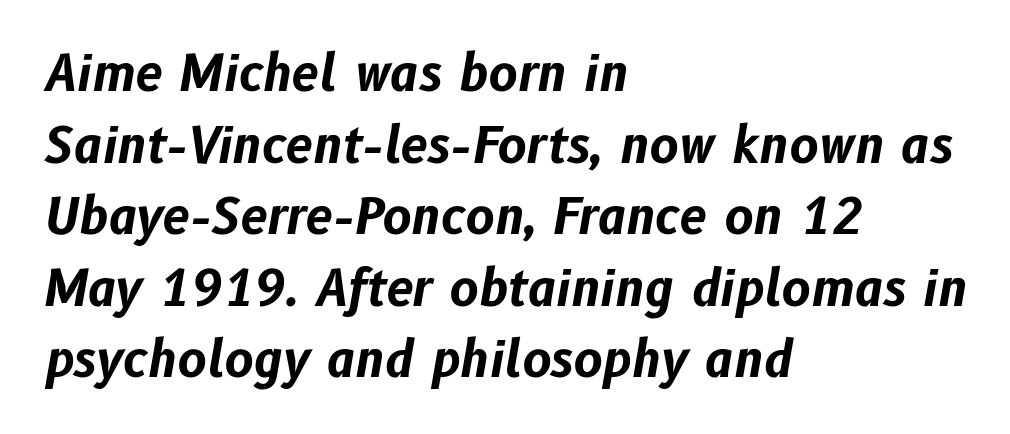
{"italic": "yes", "lean": "right", "slant_degrees": 10, "bold": "yes", "weight": "bold", "width": "normal", "stroke_contrast": "low", "x_height": "medium", "monospaced": "no", "underline": "no", "align": "left", "line_spacing": "normal", "line_spacing_ratio": 1.46, "letter_spacing": "normal", "letter_spacing_em": 0.0, "glyph_px": 49}
